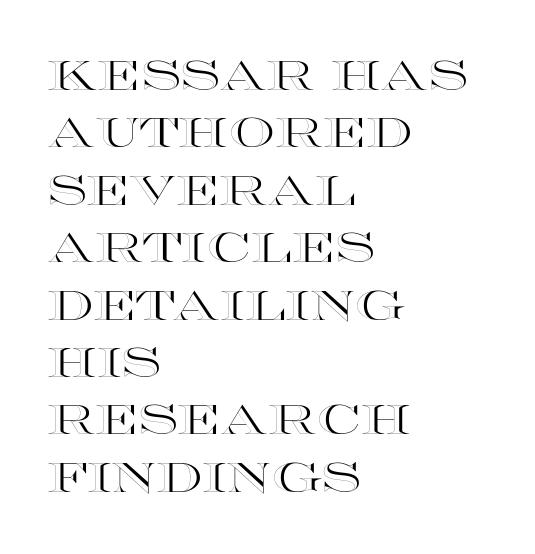
Observe the ordinary spacing: letters are neighbours, not strangers. Students, observe: this is what conventionally led text looks like. Plain, unruled lines of type. Character widths vary here, with narrow letters taking less room than wide ones.
